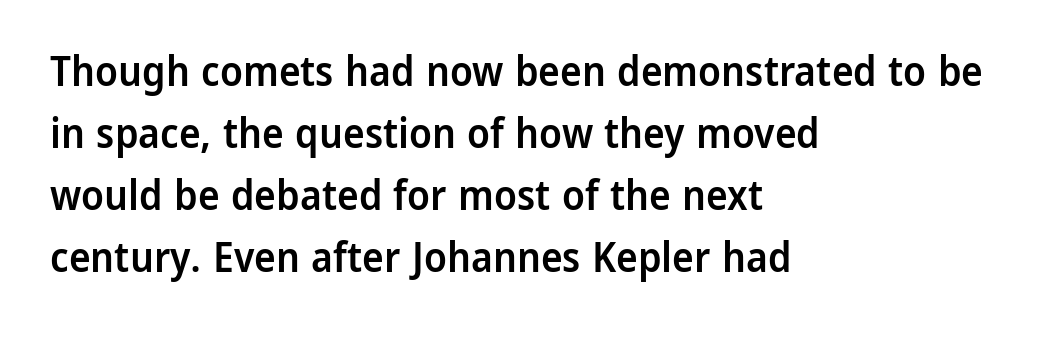
Q: Is the text bold? A: Semi-bold.
Q: Is the text italic (slanted)? A: No, it is upright.
Q: Is the typeface a serif or a sans-serif typeface? A: Sans-serif.
Q: Is the text underlined? A: No.
Q: How is the paragraph aligned? A: Left-aligned.
Q: Is the spacing between letters normal or unusually wide? A: Normal.
Q: Is the spacing between lines tight, normal or loose? A: Normal.
Q: Width (condensed, normal, or wide)? A: Normal.
Q: Stroke contrast? A: Low.
Q: x-height? A: Medium.
Q: Monospaced? A: No.
